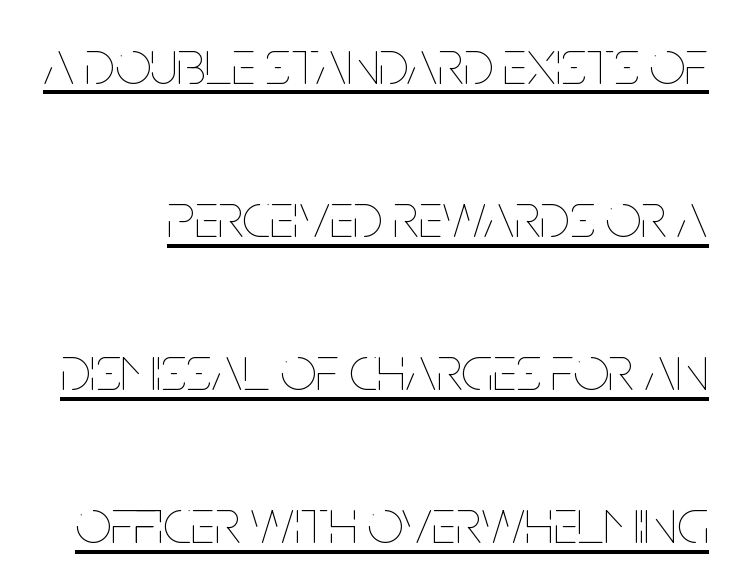
The image shows 63 px thin, condensed type, upright; set loose line spacing (2.43x), normal letter spacing, underlined; low stroke contrast and a large x-height.
